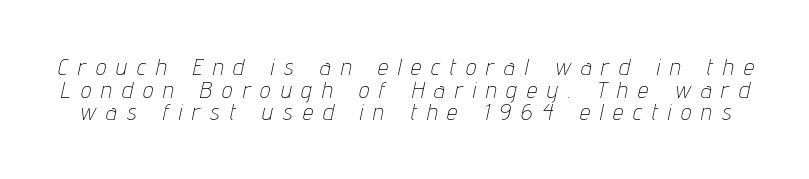
Q: Is the text bold? A: No.
Q: Is the text italic (slanted)? A: Yes, it leans right by about 12 degrees.
Q: Is the text underlined? A: No.
Q: Is the spacing between letters normal or unusually wide? A: Unusually wide.
Q: Is the spacing between lines tight, normal or loose? A: Tight.
